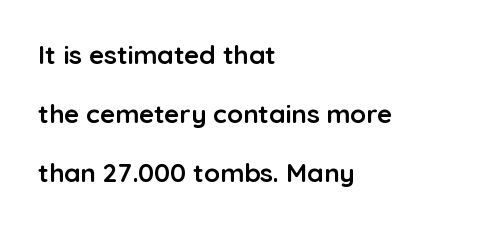
{"italic": "no", "bold": "yes", "underline": "no", "align": "left", "line_spacing": "loose", "line_spacing_ratio": 2.26, "letter_spacing": "normal", "letter_spacing_em": 0.0, "glyph_px": 26}
